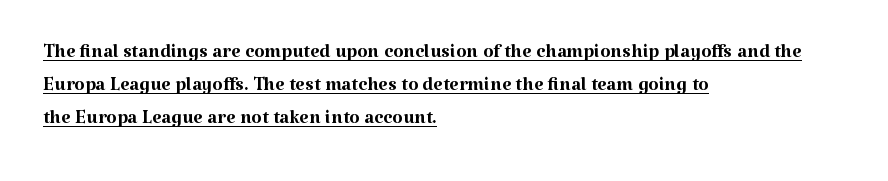
The typeface has the unassuming heft of standard copy or less. Leftover space on each line is placed entirely after the last word. Posture: straight, roman, zero tilt. Tracking here is standard; glyphs follow each other at the usual distance.
